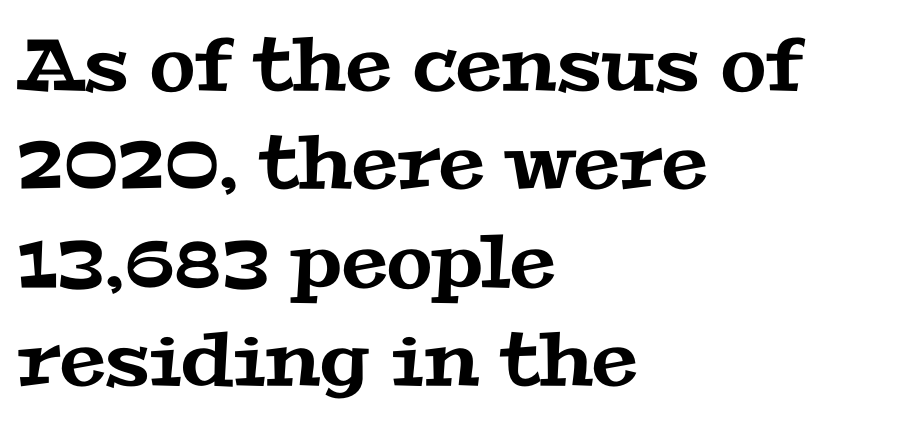
Q: Is the typeface a serif or a sans-serif typeface? A: Serif.
Q: Is the text underlined? A: No.
Q: How is the paragraph aligned? A: Left-aligned.
Q: Is the spacing between letters normal or unusually wide? A: Normal.
Q: Is the spacing between lines tight, normal or loose? A: Normal.
Q: Width (condensed, normal, or wide)? A: Wide.
Q: Stroke contrast? A: Medium.
Q: x-height? A: Medium.
Q: Monospaced? A: No.
